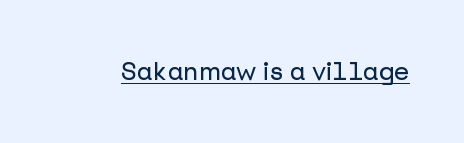
{"italic": "no", "underline": "yes", "letter_spacing": "normal", "letter_spacing_em": 0.0, "glyph_px": 25}
